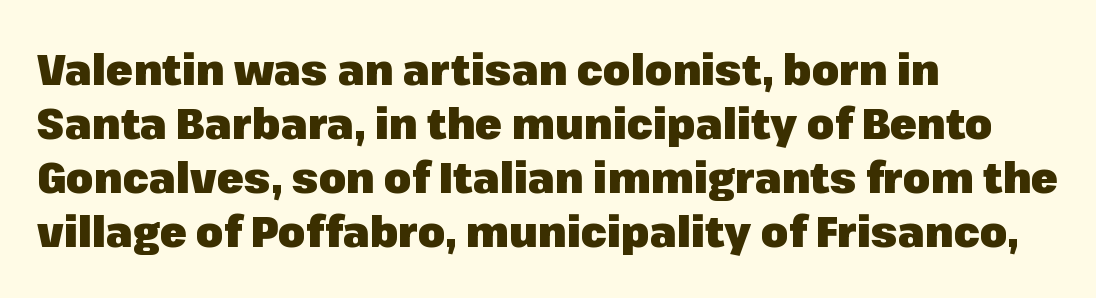
{"serif": "no", "italic": "no", "bold": "yes", "weight": "heavy", "width": "normal", "stroke_contrast": "low", "x_height": "medium", "monospaced": "no", "underline": "no", "align": "left", "line_spacing_ratio": 1.23, "letter_spacing": "normal", "letter_spacing_em": 0.0, "glyph_px": 44}
